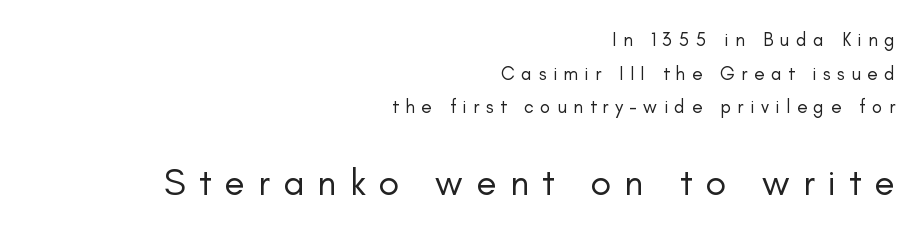
The image shows 38 px regular-weight sans-serif type, upright; set right-aligned, line spacing 1.77x, unusually wide letter spacing (+0.34 em), not underlined; the second (bottom) block is 2.0x larger; low stroke contrast and a small x-height.
